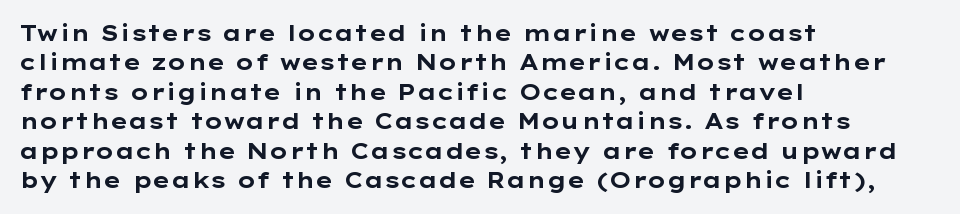
Q: Is the text bold? A: Yes.
Q: Is the text italic (slanted)? A: No, it is upright.
Q: Is the text underlined? A: No.
Q: How is the paragraph aligned? A: Left-aligned.
Q: Is the spacing between letters normal or unusually wide? A: Normal.
Q: Is the spacing between lines tight, normal or loose? A: Normal.
